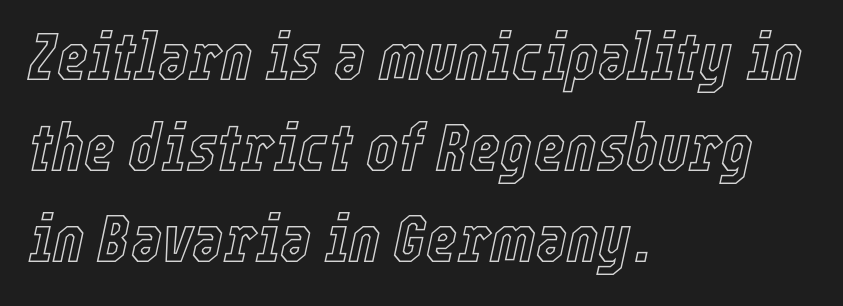
Is the letter spacing exaggerated? No — it looks like the ordinary default. Is there much room between lines? A standard amount, neither cramped nor airy. The lines in this sample share a left origin and differ only in where they stop. Beneath every word, the page is bare.
